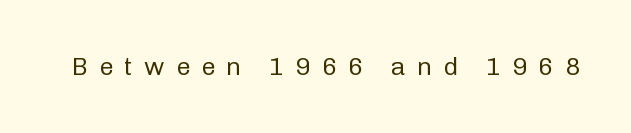
{"italic": "no", "bold": "no", "underline": "no", "letter_spacing": "wide", "letter_spacing_em": 0.44, "glyph_px": 25}
